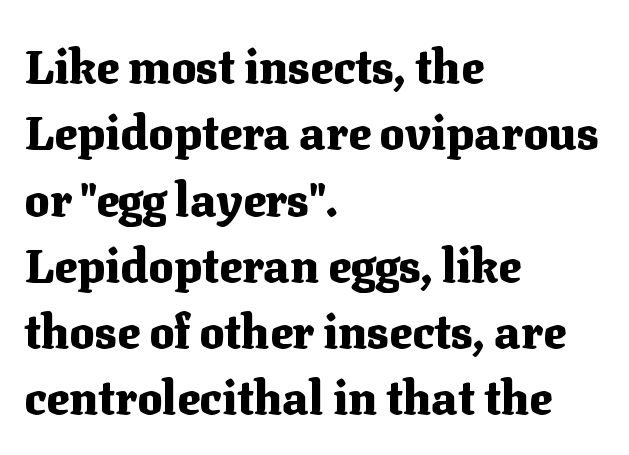
The passage shown is not underscored anywhere. The letters sit at their default tracking, neither squeezed nor spread. The text block is weighted toward the left margin, trailing off unevenly rightward. Designer's note — italics off, roman on.
